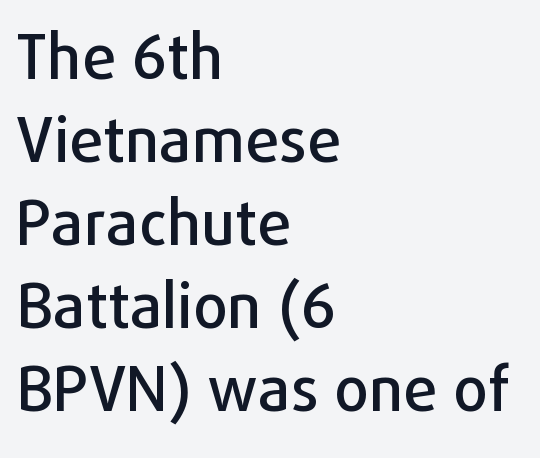
Proportional: the letters do not fall into vertical columns. Ordinary non-slanted type is in use. A classic flush-left, rag-right setting is used for this passage. This sample keeps an unexceptional amount of space between lines. Beneath every word, the page is bare. The designer went with a sans here, leaving each stem footless.
